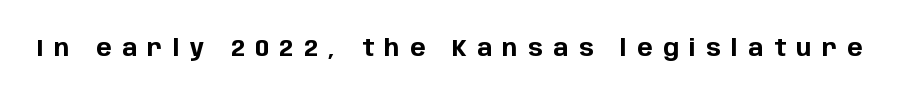
Plain, unruled lines of type. Caption: expanded tracking, letters set apart. Caption: bold face, heavy strokes. It's the straight-up-and-down kind of type.
